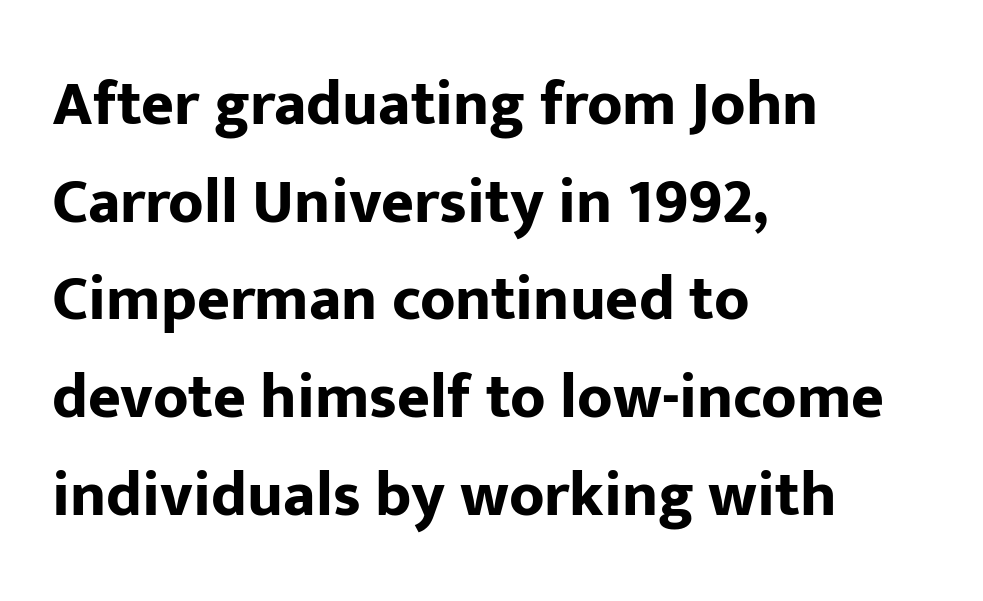
What's the leading like? Ordinary, nothing unusual. Set as a true bold cut, around the 700 mark. Only glyphs here, with clear space below each row. Caption: multi-line text, flush left, ragged right.
